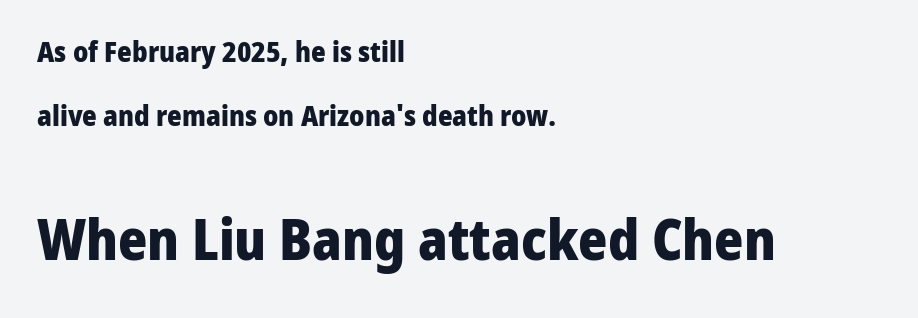
{"serif": "no", "italic": "no", "bold": "yes", "weight": "heavy", "width": "normal", "stroke_contrast": "low", "x_height": "medium", "monospaced": "no", "underline": "no", "align": "left", "line_spacing": "loose", "line_spacing_ratio": 2.3, "letter_spacing": "normal", "letter_spacing_em": 0.0, "larger_block": "second", "size_ratio": 2.0, "glyph_px": 56}
